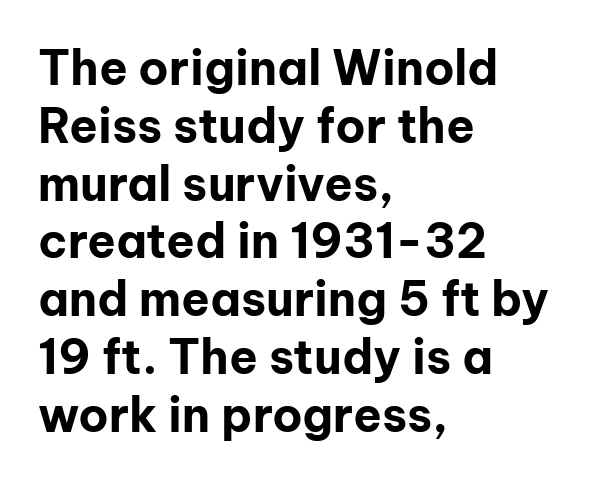
Rule under the text: the space is simply empty. This rendering uses left alignment, leaving the right contour irregular. The letters stand straight up with perfectly vertical stems. Looks like regular typesetting: each glyph gets only the width it needs.
